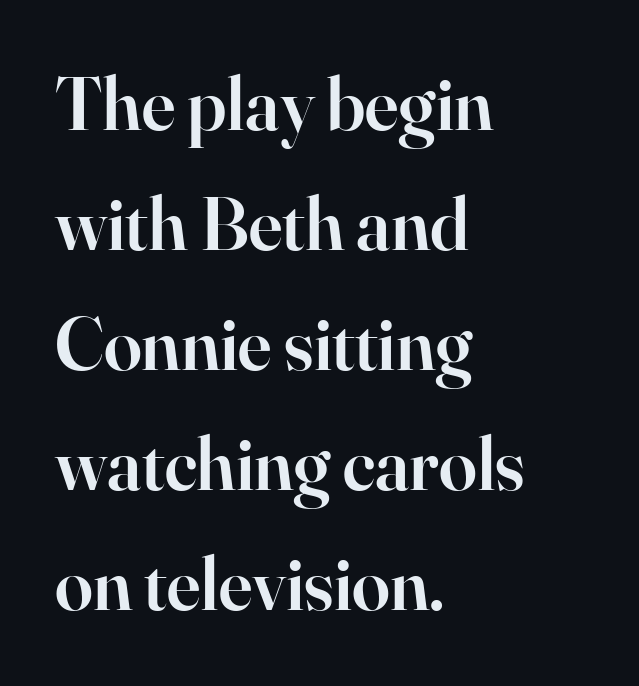
{"serif": "yes", "italic": "no", "bold": "semi", "weight": "semibold", "width": "normal", "stroke_contrast": "high", "x_height": "small", "monospaced": "no", "underline": "no", "align": "left", "line_spacing": "normal", "line_spacing_ratio": 1.58, "letter_spacing": "normal", "letter_spacing_em": 0.0, "glyph_px": 76}
